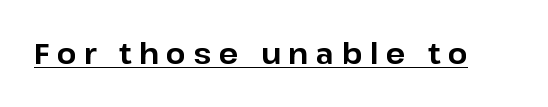
The string is rendered with underlining switched on. Think of a printed novel: that variable character pitch is what you see here. Nope, no serifs anywhere on these letters. A roman cut, with each character standing at attention.
